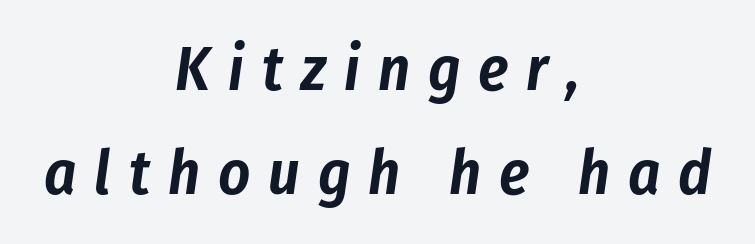
Q: Is the text italic (slanted)? A: Yes, it leans right by about 8 degrees.
Q: Is the text underlined? A: No.
Q: How is the paragraph aligned? A: Centered.
Q: Is the spacing between letters normal or unusually wide? A: Unusually wide.
Q: Is the spacing between lines tight, normal or loose? A: Normal.
Q: Width (condensed, normal, or wide)? A: Condensed.
Q: Stroke contrast? A: Low.
Q: x-height? A: Medium.
Q: Monospaced? A: No.
